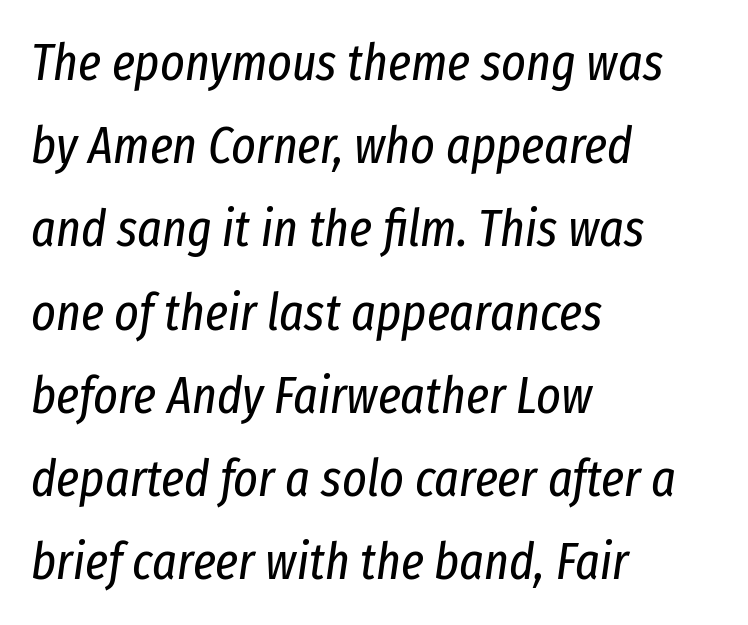
Compared with typical paragraphs, the rows here are spaced about the same. An italicized treatment has been applied to the whole sample. Each row of text sits above clean, open space. Nobody touched the tracking dial on this one. Stroke mass is kept to a normal reading level or below.
